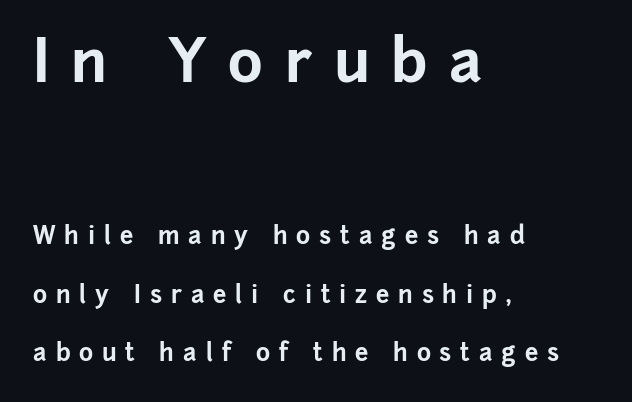
Q: Is the text bold? A: Yes.
Q: Is the text italic (slanted)? A: No, it is upright.
Q: Is the typeface a serif or a sans-serif typeface? A: Sans-serif.
Q: Is the text underlined? A: No.
Q: How is the paragraph aligned? A: Left-aligned.
Q: Is the spacing between letters normal or unusually wide? A: Unusually wide.
Q: Is the spacing between lines tight, normal or loose? A: Loose.
Q: Which block of text is set in a larger size, the first (top) or the second (bottom)? A: The first (top) one.
Q: Width (condensed, normal, or wide)? A: Normal.
Q: Stroke contrast? A: Low.
Q: x-height? A: Medium.
Q: Monospaced? A: No.
